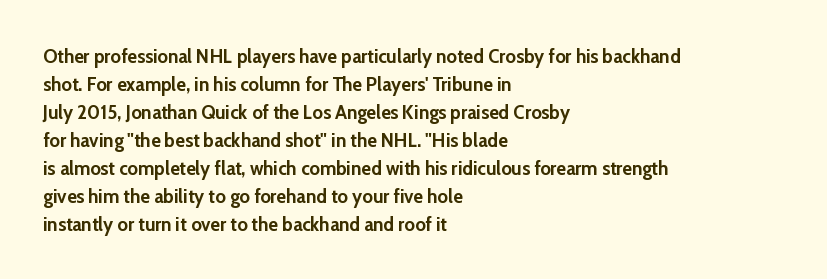
Its strokes are broad and dark, the hallmark of bold type. Plain, unruled lines of type. The paragraph shown leans on its left margin. Reading down the column, the eye jumps a familiar distance to each next line. Vertical strokes here are truly vertical.
